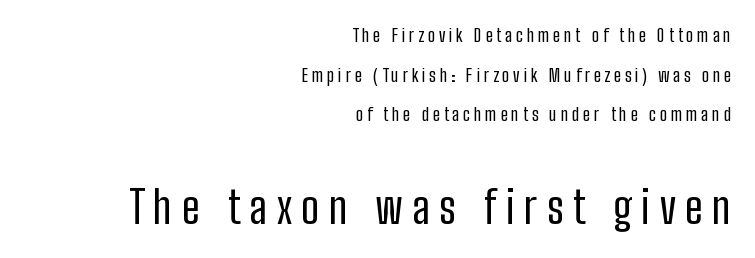
The image shows 45 px regular-weight, condensed sans-serif type, upright; set right-aligned, loose line spacing (2.2x), unusually wide letter spacing (+0.21 em), not underlined; the second (bottom) block is 2.5x larger; low stroke contrast and a medium x-height.
